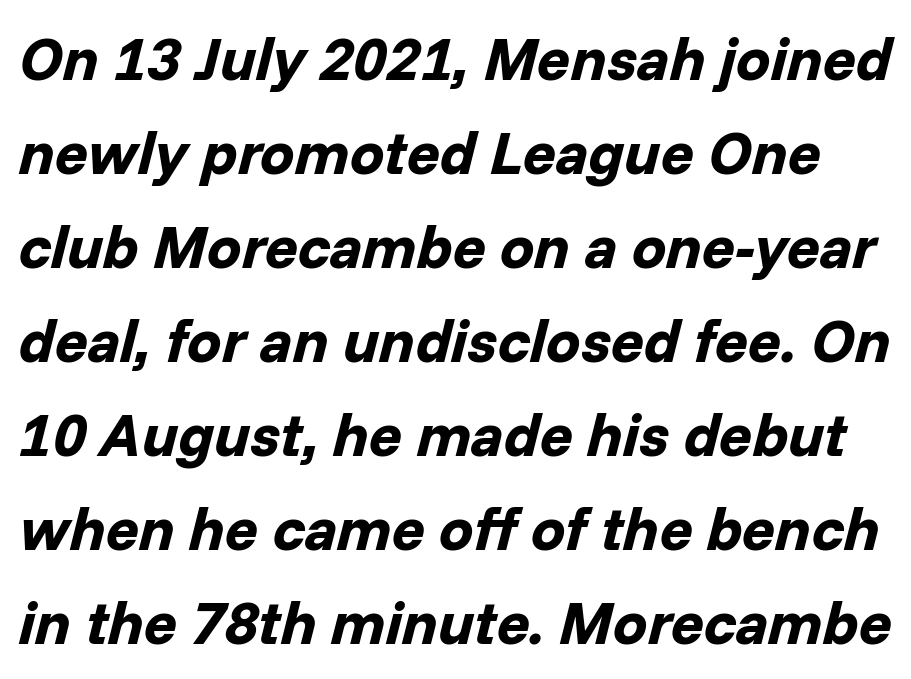
The vertical gap from one line to the next is medium. The letterforms sit shoulder to shoulder at normal distance. The foot of each line stays bare and open. Summary of weight: heavy, a full bold. Spacing verdict: proportional, widths tailored to each character.
